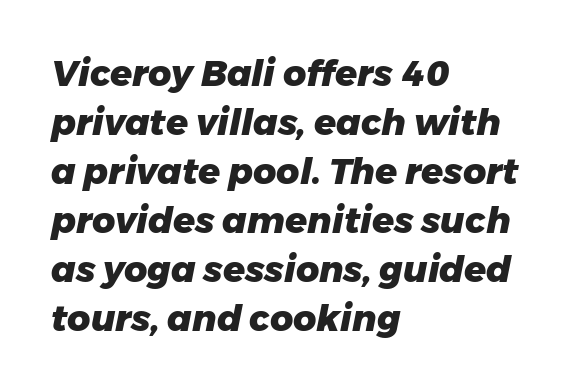
Typographic density is high because the face is bold. The designer left line spacing at the default. Note the varied advance widths — an 'i' is clearly narrower than an 'm'. Has an underline been added? It has not. Horizontal alignment here is leftward, the default for most running prose. Nobody touched the tracking dial on this one.
